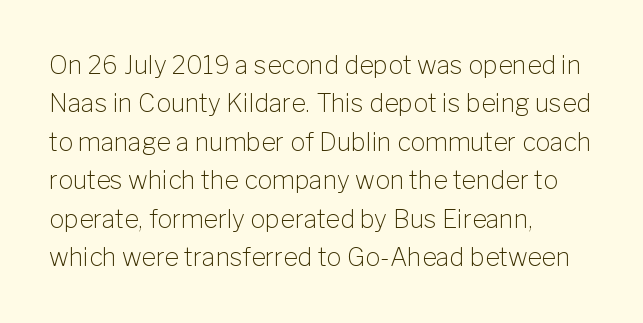
{"italic": "no", "bold": "no", "underline": "no", "align": "left", "line_spacing": "normal", "line_spacing_ratio": 1.54, "letter_spacing": "normal", "letter_spacing_em": 0.0, "glyph_px": 25}
